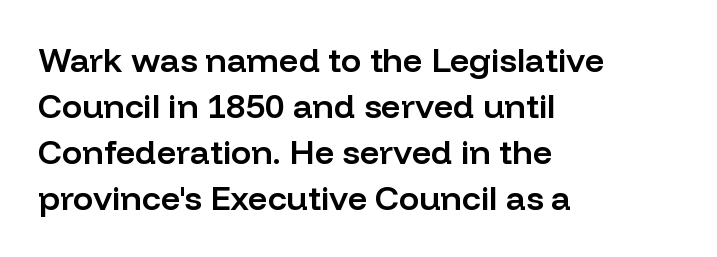
{"serif": "no", "italic": "no", "bold": "semi", "weight": "semibold", "width": "normal", "stroke_contrast": "low", "x_height": "medium", "monospaced": "no", "underline": "no", "align": "left", "line_spacing": "normal", "line_spacing_ratio": 1.35, "letter_spacing": "normal", "letter_spacing_em": 0.0, "glyph_px": 34}
